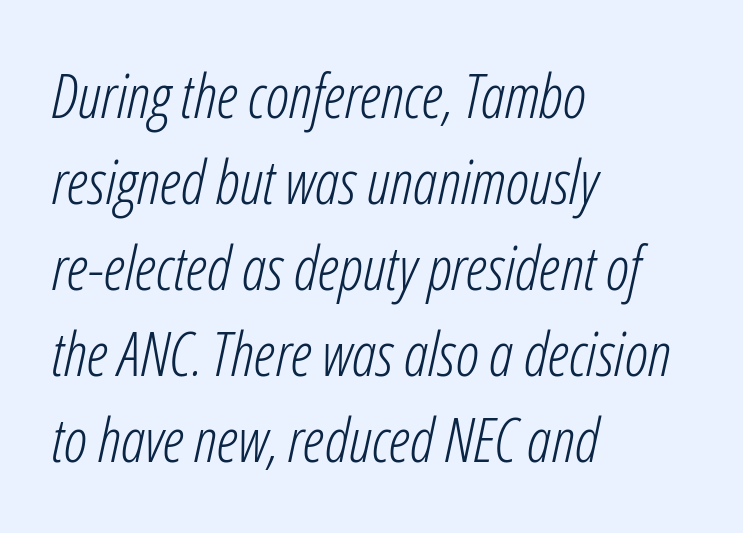
Q: Is the text bold? A: No.
Q: Is the text italic (slanted)? A: Yes, it leans right by about 12 degrees.
Q: Is the text underlined? A: No.
Q: How is the paragraph aligned? A: Left-aligned.
Q: Is the spacing between letters normal or unusually wide? A: Normal.
Q: Is the spacing between lines tight, normal or loose? A: Normal.
Q: Width (condensed, normal, or wide)? A: Condensed.
Q: Stroke contrast? A: Low.
Q: x-height? A: Medium.
Q: Monospaced? A: No.
